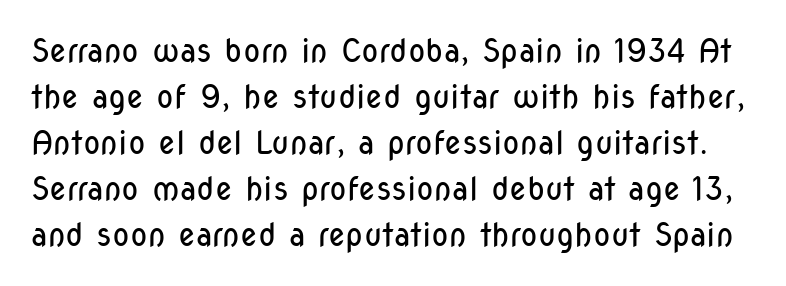
Tall strokes in this sample are plumb rather than angled. Letterform terminals end flat and unadorned throughout the passage. The space between consecutive lines is moderate. No chunkiness to these letters — they're not bold. Nobody touched the tracking dial on this one. Character widths vary here, with narrow letters taking less room than wide ones.
